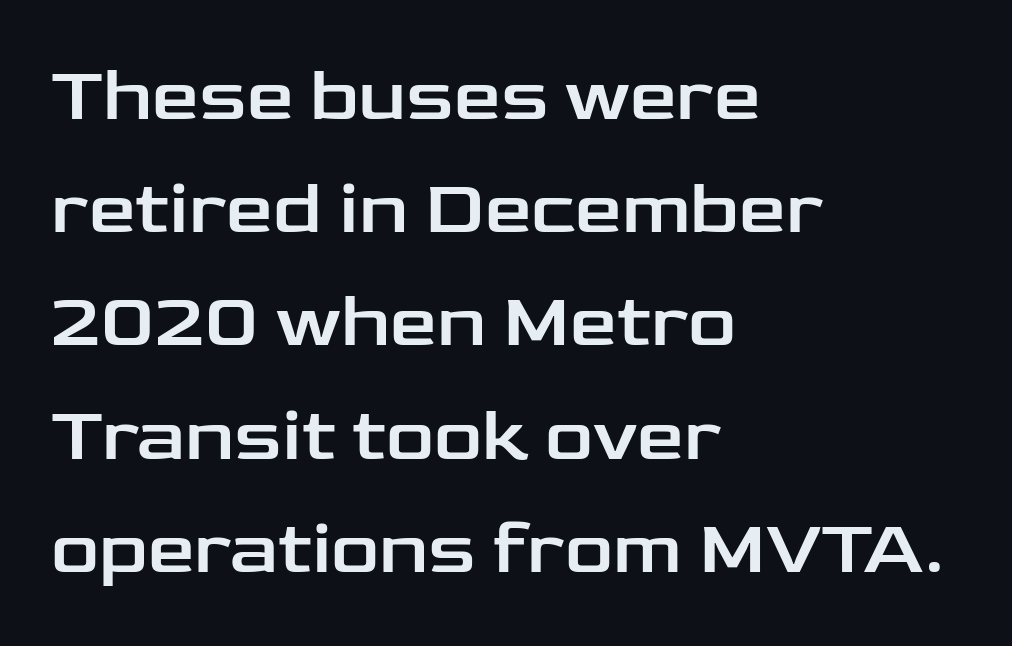
The image shows 75 px wide sans-serif type, upright; set left-aligned, normal line spacing (1.51x), normal letter spacing, not underlined; low stroke contrast and a medium x-height.
